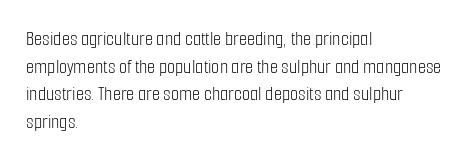
Every stem runs plumb, perpendicular to the baseline. Leftover space on each line is placed entirely after the last word. Check the space under the baseline: it is left empty. This reads as an unemphasized weight, regular at the heaviest. Caption: standard tracking, unaltered.
